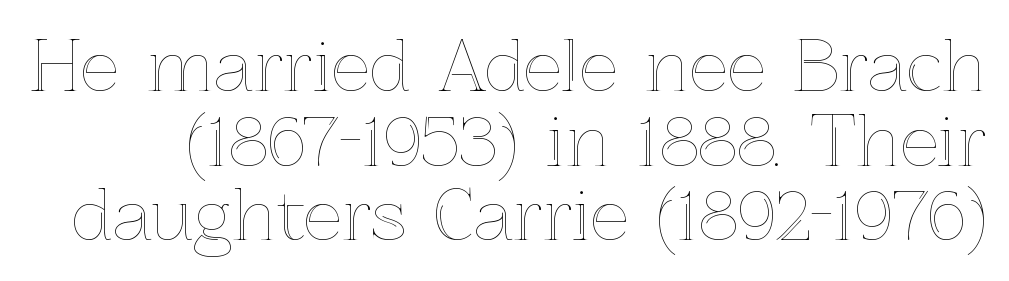
{"italic": "no", "width": "normal", "x_height": "medium", "monospaced": "no", "underline": "no", "line_spacing": "tight", "line_spacing_ratio": 1.08, "letter_spacing": "normal", "letter_spacing_em": 0.0, "glyph_px": 69}
